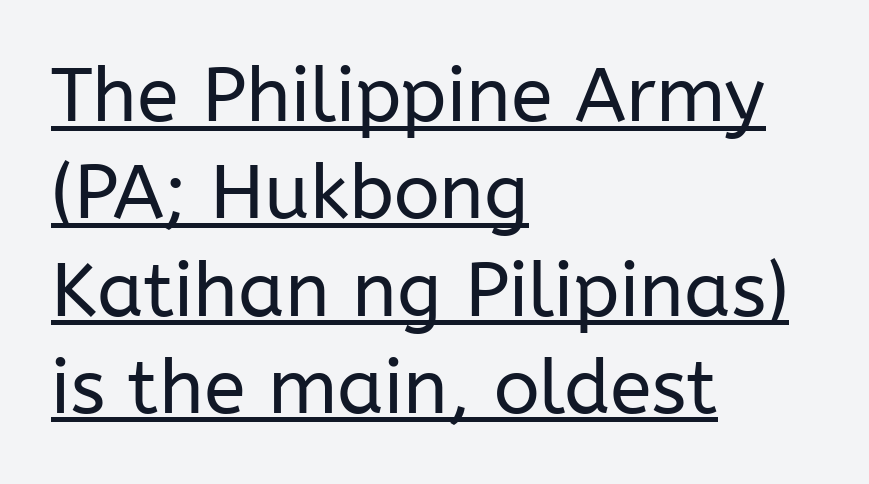
The image shows 76 px regular-weight sans-serif type, upright; set left-aligned, normal line spacing (1.28x), normal letter spacing, underlined; low stroke contrast and a medium x-height.
